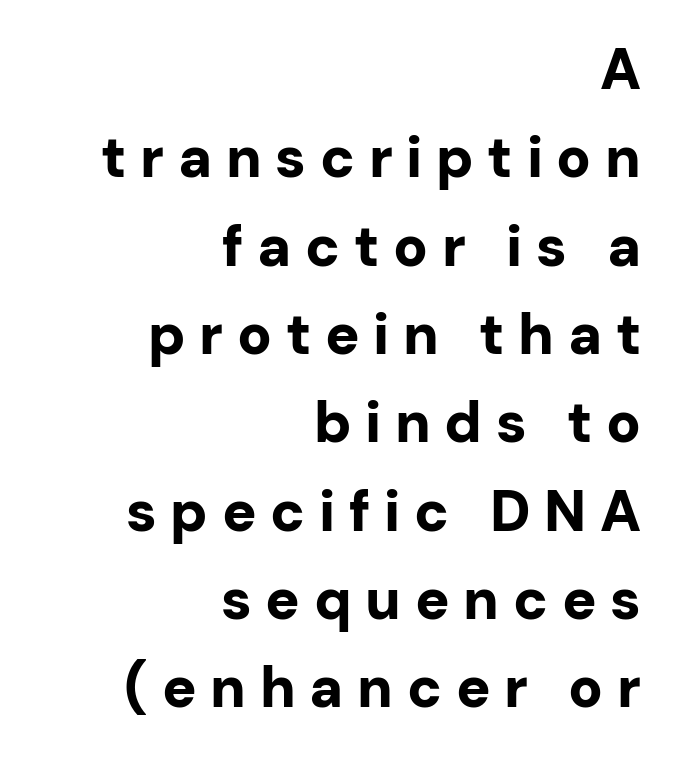
The image shows 57 px bold sans-serif type, upright; set right-aligned, normal line spacing (1.55x), unusually wide letter spacing (+0.24 em), not underlined; low stroke contrast and a medium x-height.
